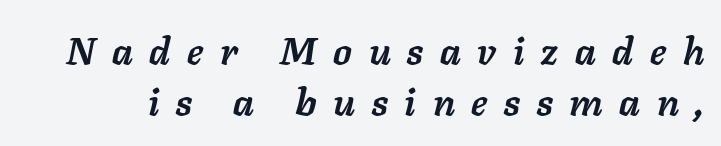
The image shows 38 px semibold type, italic (leaning right); set normal line spacing (1.35x), unusually wide letter spacing (+0.44 em), not underlined; low stroke contrast and a medium x-height.
